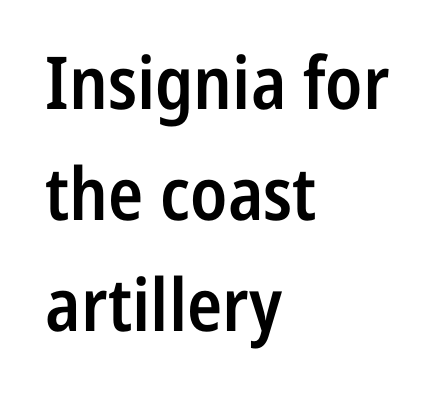
The image shows 73 px semibold, condensed sans-serif type, upright; set left-aligned, normal line spacing (1.52x), normal letter spacing, not underlined; low stroke contrast and a medium x-height.
